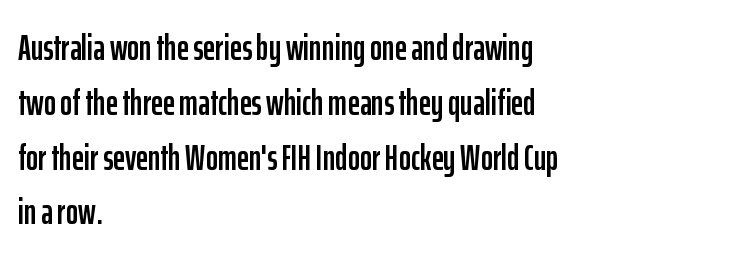
{"serif": "no", "italic": "no", "width": "condensed", "stroke_contrast": "low", "x_height": "medium", "monospaced": "no", "underline": "no", "align": "left", "line_spacing": "normal", "line_spacing_ratio": 1.48, "letter_spacing": "normal", "letter_spacing_em": 0.0, "glyph_px": 37}
